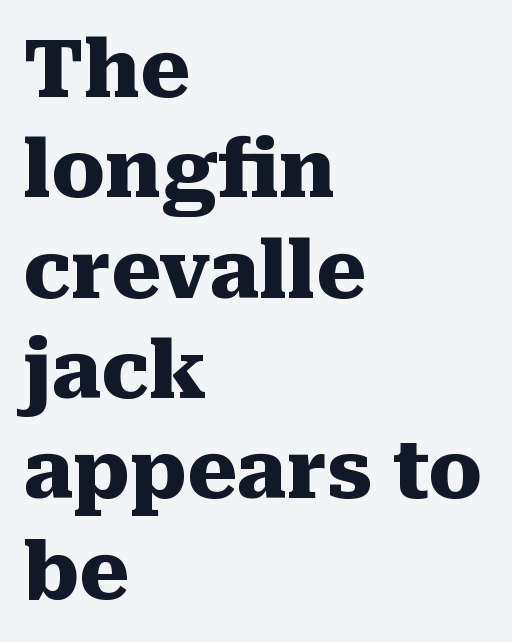
The image shows 79 px heavy serif type, upright; set left-aligned, normal line spacing (1.27x), normal letter spacing, not underlined; medium stroke contrast and a medium x-height.
